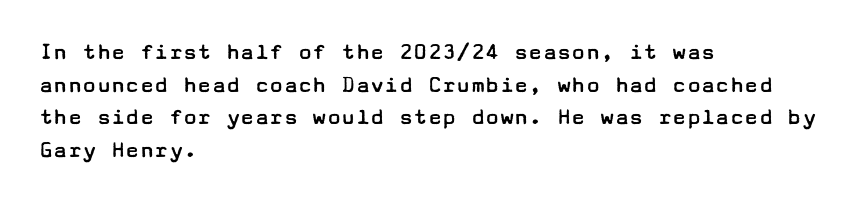
{"italic": "no", "bold": "no", "underline": "no", "align": "left", "line_spacing": "normal", "line_spacing_ratio": 1.36, "letter_spacing": "normal", "letter_spacing_em": 0.0, "glyph_px": 24}
